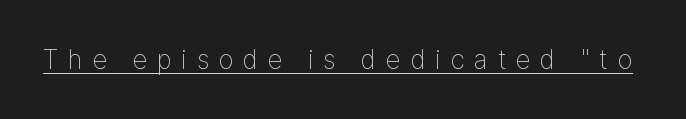
The image shows 27 px text type, upright; set unusually wide letter spacing (+0.36 em), underlined.
